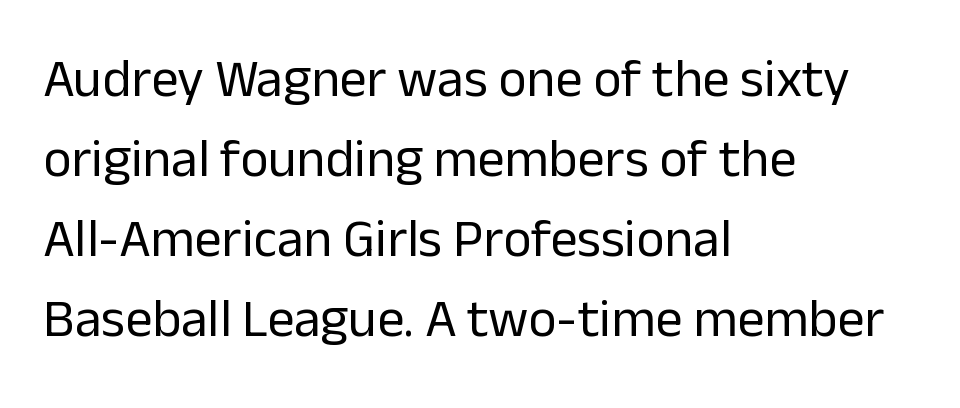
Q: Is the text bold? A: No.
Q: Is the text italic (slanted)? A: No, it is upright.
Q: Is the typeface a serif or a sans-serif typeface? A: Sans-serif.
Q: Is the text underlined? A: No.
Q: How is the paragraph aligned? A: Left-aligned.
Q: Is the spacing between letters normal or unusually wide? A: Normal.
Q: Is the spacing between lines tight, normal or loose? A: Normal.
Q: Width (condensed, normal, or wide)? A: Normal.
Q: Stroke contrast? A: Low.
Q: x-height? A: Medium.
Q: Monospaced? A: No.
